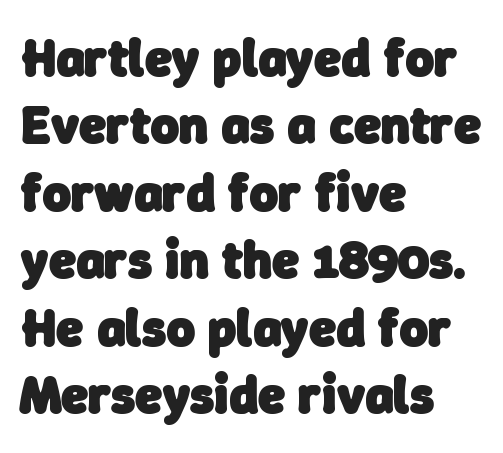
{"serif": "no", "bold": "yes", "weight": "heavy", "width": "normal", "stroke_contrast": "low", "x_height": "medium", "monospaced": "no", "underline": "no", "align": "left", "line_spacing": "normal", "line_spacing_ratio": 1.25, "letter_spacing": "normal", "letter_spacing_em": 0.0, "glyph_px": 54}
